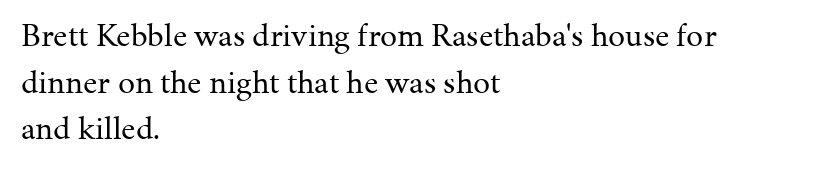
A typesetter would call this zero additional tracking. These lines sit exactly where default settings would place them. Unlike italic type, these characters show no tilt at all. Stem width sits at or under what a default text font uses. Each letter keeps its own natural width here, so spacing adapts to shape.
